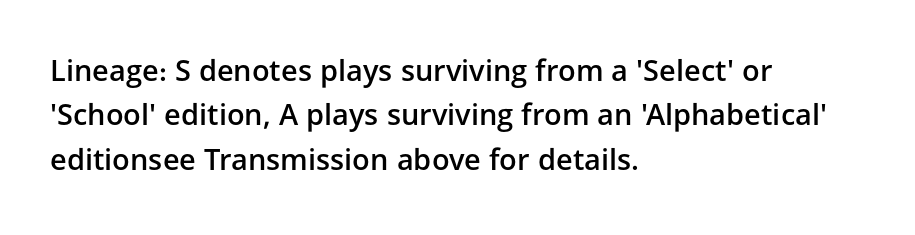
{"serif": "no", "italic": "no", "bold": "semi", "weight": "semibold", "width": "normal", "stroke_contrast": "low", "x_height": "medium", "monospaced": "no", "underline": "no", "align": "left", "line_spacing": "normal", "line_spacing_ratio": 1.53, "letter_spacing": "normal", "letter_spacing_em": 0.0, "glyph_px": 29}
